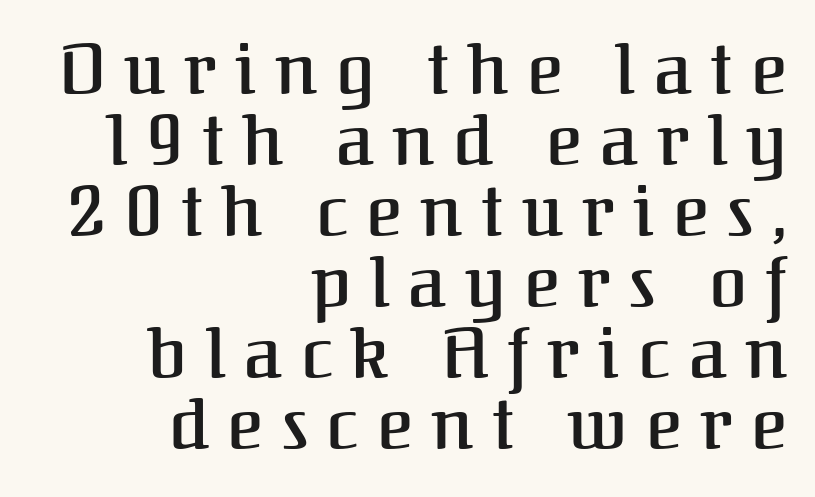
Tracking value appears strongly positive — letters spread wide. The type sits square on the baseline with zero lean. These lines are composed in type with serifs. A clean baseline with only descenders dipping below it.
